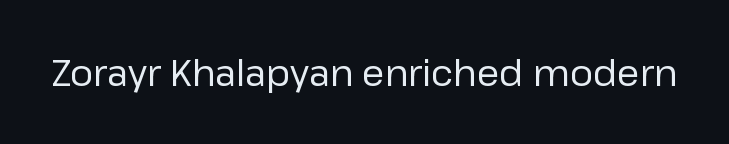
Is this a fixed-width face? No — the glyphs have proportional, varying widths. Vertical strokes here are truly vertical. Glance below the letters and you will spot only blank space. The face used here is a sans, in the tradition of grotesques and geometrics. The face looks like a standard text weight, possibly lighter. Short note: letters normally spaced.
